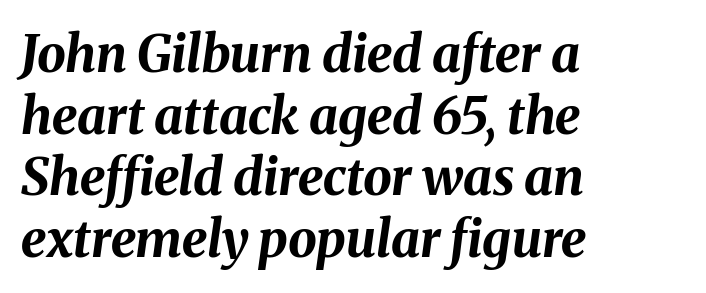
Q: Is the text bold? A: Yes.
Q: Is the text italic (slanted)? A: Yes, it leans right by about 8 degrees.
Q: Is the text underlined? A: No.
Q: How is the paragraph aligned? A: Left-aligned.
Q: Is the spacing between letters normal or unusually wide? A: Normal.
Q: Width (condensed, normal, or wide)? A: Normal.
Q: Stroke contrast? A: Medium.
Q: x-height? A: Medium.
Q: Monospaced? A: No.
